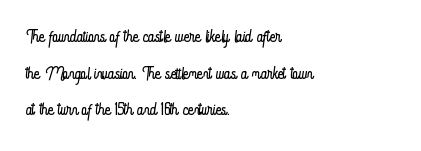
{"bold": "no", "underline": "no", "align": "left", "line_spacing": "normal", "line_spacing_ratio": 1.53, "letter_spacing": "normal", "letter_spacing_em": 0.0, "glyph_px": 24}
